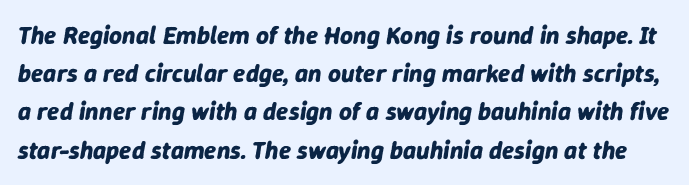
The image shows 25 px bold type, italic (leaning right); set normal line spacing (1.53x), normal letter spacing, not underlined.
